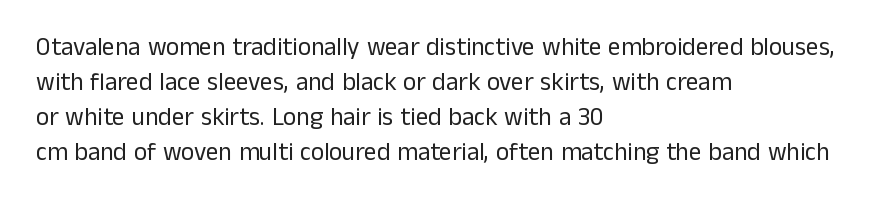
{"italic": "no", "bold": "no", "underline": "no", "align": "left", "line_spacing": "normal", "line_spacing_ratio": 1.4, "letter_spacing": "normal", "letter_spacing_em": 0.0, "glyph_px": 25}
